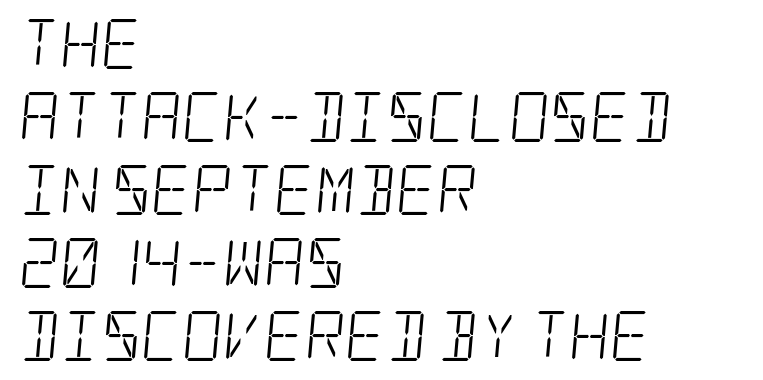
{"serif": "yes", "bold": "no", "weight": "light", "width": "condensed", "stroke_contrast": "low", "x_height": "large", "underline": "no", "align": "left", "line_spacing": "normal", "line_spacing_ratio": 1.46, "letter_spacing": "normal", "letter_spacing_em": 0.0, "glyph_px": 50}
